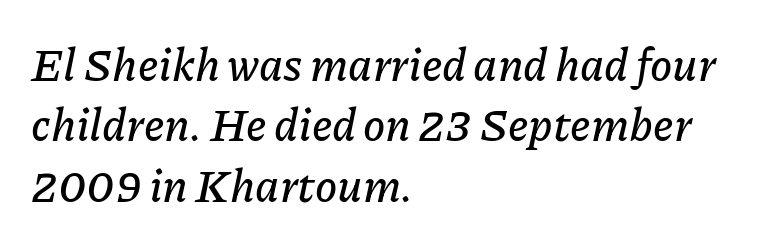
The face used here has a pronounced slope to its letters. Proportional: the letters do not fall into vertical columns. You could call the tracking neutral — neither tight nor loose. The glyphs are unaccompanied by any horizontal stroke below them. The compositor pushed each line to the left boundary.
